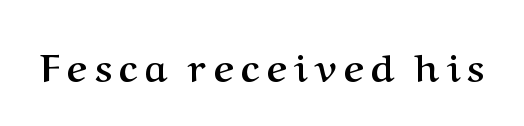
Rule under the text: the space is simply empty. Do the characters align in a grid? No, the font is proportional. The face used here is seriffed, in the tradition of book romans. It's the straight-up-and-down kind of type. A dark, heavy texture on the line: the type is bold.
